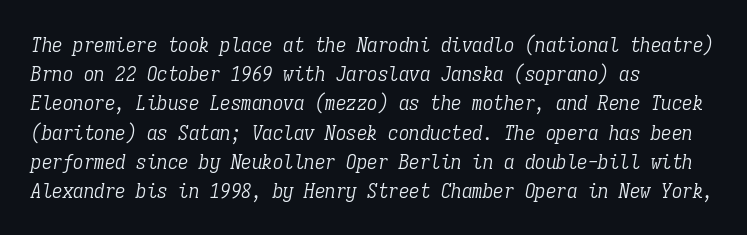
The image shows 21 px text type, italic (leaning right); set left-aligned, normal line spacing (1.39x), normal letter spacing, not underlined.
